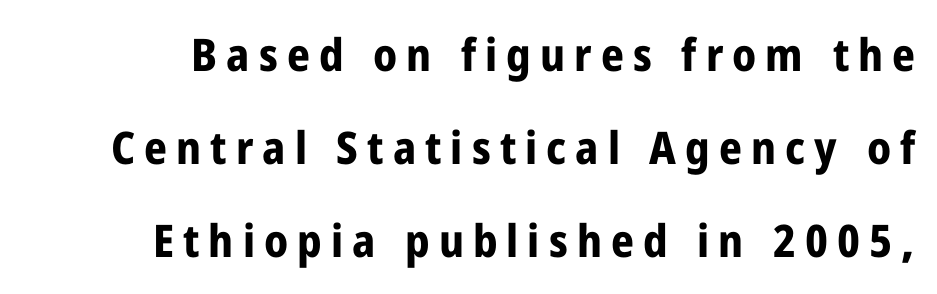
Q: Is the text bold? A: Yes.
Q: Is the text italic (slanted)? A: No, it is upright.
Q: Is the typeface a serif or a sans-serif typeface? A: Sans-serif.
Q: Is the text underlined? A: No.
Q: Is the spacing between letters normal or unusually wide? A: Unusually wide.
Q: Is the spacing between lines tight, normal or loose? A: Loose.
Q: Width (condensed, normal, or wide)? A: Condensed.
Q: Stroke contrast? A: Low.
Q: x-height? A: Medium.
Q: Monospaced? A: No.
